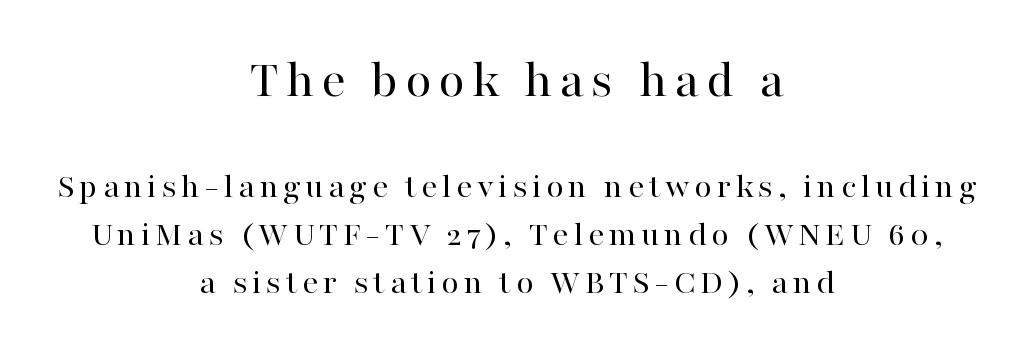
Q: Is the text bold? A: No.
Q: Is the text italic (slanted)? A: No, it is upright.
Q: Is the typeface a serif or a sans-serif typeface? A: Serif.
Q: Is the text underlined? A: No.
Q: How is the paragraph aligned? A: Centered.
Q: Is the spacing between lines tight, normal or loose? A: Normal.
Q: Which block of text is set in a larger size, the first (top) or the second (bottom)? A: The first (top) one.
Q: Width (condensed, normal, or wide)? A: Normal.
Q: Stroke contrast? A: High.
Q: x-height? A: Medium.
Q: Monospaced? A: No.
